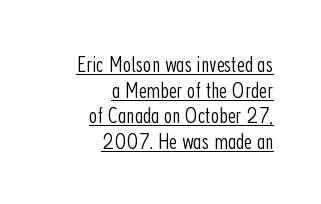
Every character sits straight up, as roman type does. Horizontal alignment here is rightward, an uncommon choice for prose. These lines keep a tight, regular rhythm from letter to letter. Unbolded letterforms with no extra heft. Every word sits above its own underline. The passage shown stacks its lines with hardly any gap.
